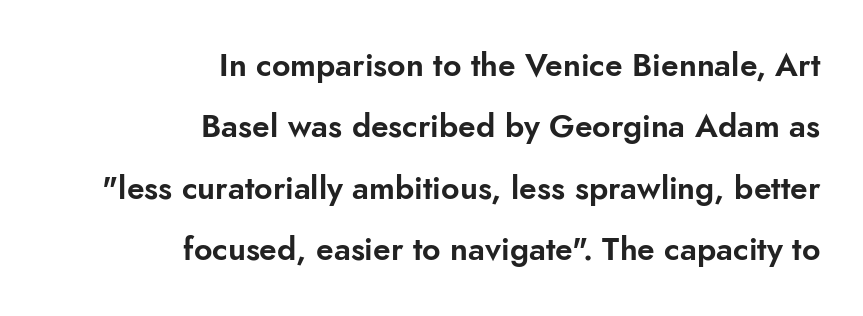
Is this a sans? Yes — the strokes have no serifs. Beneath every word, the page is bare. Observe the ordinary spacing: letters are neighbours, not strangers. Each new line begins a long way beneath the previous one.
